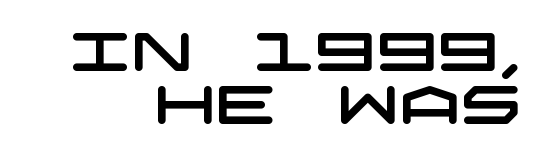
{"serif": "no", "width": "wide", "stroke_contrast": "low", "x_height": "large", "underline": "no", "align": "right", "line_spacing": "tight", "line_spacing_ratio": 0.98, "letter_spacing": "normal", "letter_spacing_em": 0.0, "glyph_px": 54}
